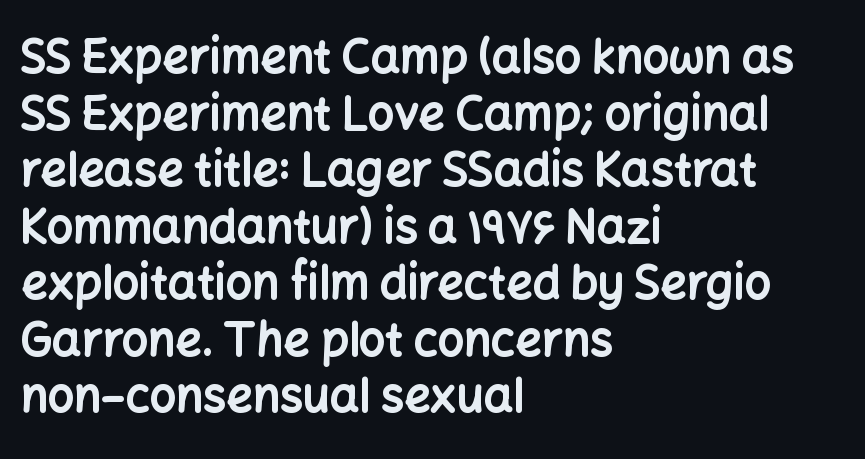
The image shows 46 px bold sans-serif type, upright; set left-aligned, line spacing 1.23x, normal letter spacing, not underlined; low stroke contrast and a medium x-height.
